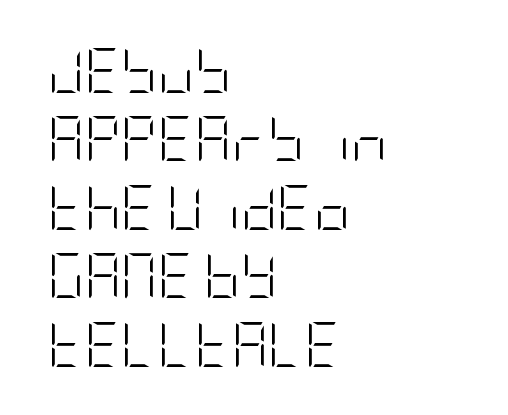
{"serif": "no", "italic": "no", "bold": "no", "weight": "light", "width": "condensed", "stroke_contrast": "low", "x_height": "large", "underline": "no", "align": "left", "line_spacing": "normal", "line_spacing_ratio": 1.52, "letter_spacing": "normal", "letter_spacing_em": 0.0, "glyph_px": 45}
